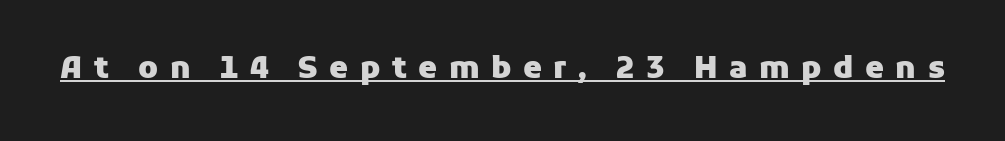
The image shows 30 px heavy sans-serif type, upright; set unusually wide letter spacing (+0.38 em), underlined; low stroke contrast and a medium x-height.
